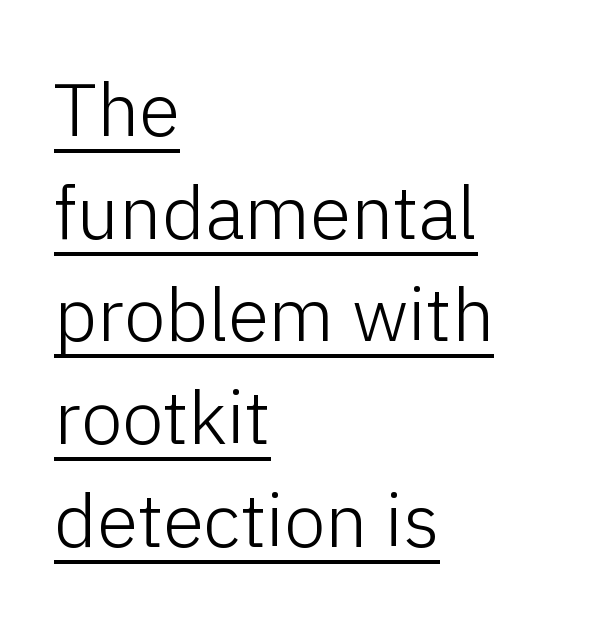
The image shows 75 px light sans-serif type, upright; set left-aligned, normal line spacing (1.37x), normal letter spacing, underlined; low stroke contrast and a medium x-height.
